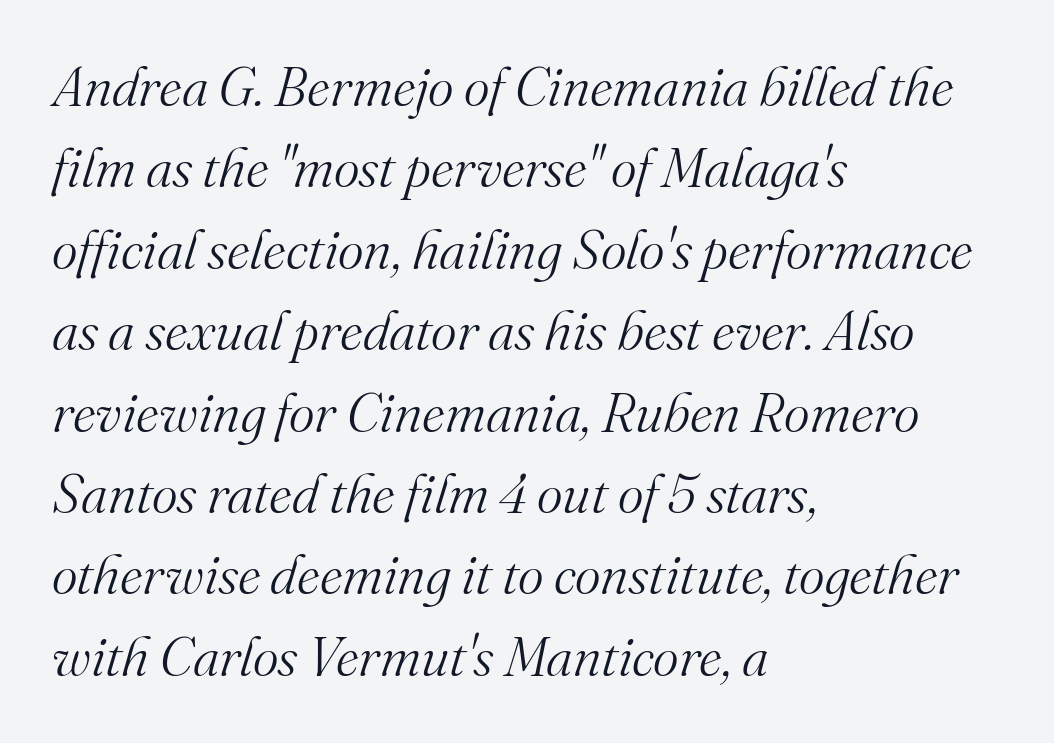
Q: Is the text bold? A: No.
Q: Is the text italic (slanted)? A: Yes, it leans right by about 16 degrees.
Q: Is the typeface a serif or a sans-serif typeface? A: Serif.
Q: Is the text underlined? A: No.
Q: How is the paragraph aligned? A: Left-aligned.
Q: Is the spacing between letters normal or unusually wide? A: Normal.
Q: Is the spacing between lines tight, normal or loose? A: Normal.
Q: Width (condensed, normal, or wide)? A: Normal.
Q: Stroke contrast? A: Medium.
Q: x-height? A: Small.
Q: Monospaced? A: No.
